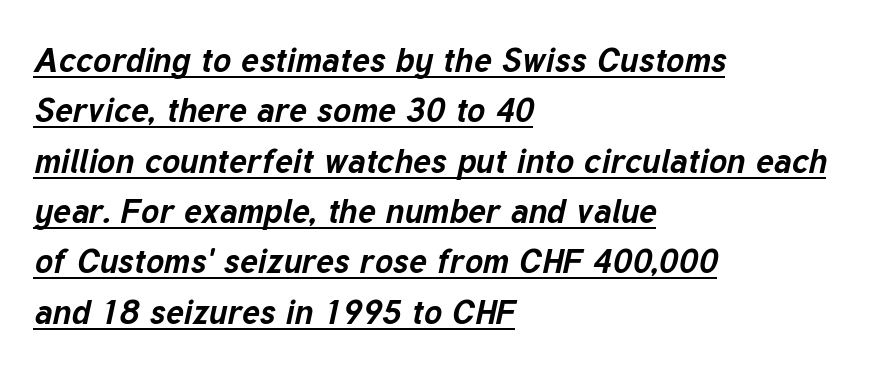
A typesetter would call this zero additional tracking. Is there an underline? Yes — a line sits under the letters. Quick note: italic. Does the copy run flush right? No — it runs flush left. Looks like regular typesetting: each glyph gets only the width it needs.
